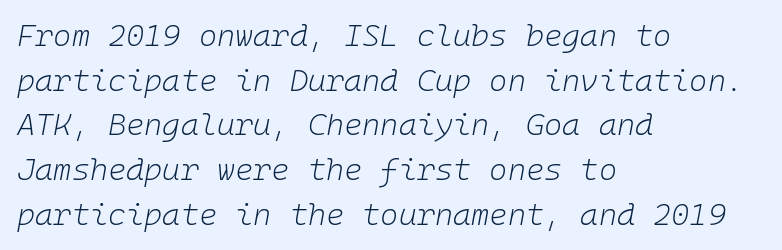
Q: Is the text bold? A: No.
Q: Is the text italic (slanted)? A: Yes, it leans right by about 10 degrees.
Q: Is the text underlined? A: No.
Q: How is the paragraph aligned? A: Left-aligned.
Q: Is the spacing between letters normal or unusually wide? A: Normal.
Q: Is the spacing between lines tight, normal or loose? A: Normal.
Q: Width (condensed, normal, or wide)? A: Normal.
Q: Stroke contrast? A: Low.
Q: x-height? A: Medium.
Q: Monospaced? A: Yes.
